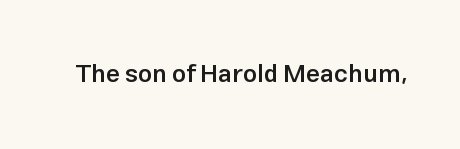
Q: Is the text bold? A: Semi-bold.
Q: Is the text italic (slanted)? A: No, it is upright.
Q: Is the text underlined? A: No.
Q: Is the spacing between letters normal or unusually wide? A: Normal.
